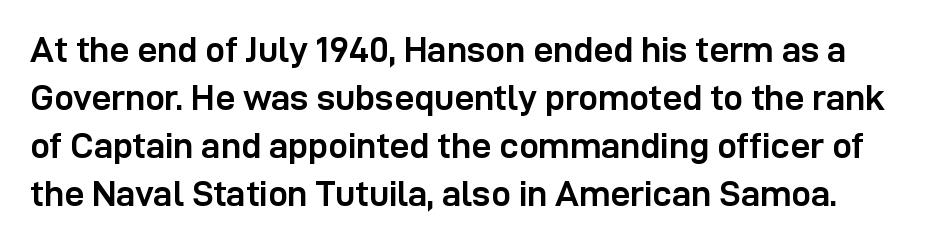
Q: Is the text bold? A: Yes.
Q: Is the text italic (slanted)? A: No, it is upright.
Q: Is the typeface a serif or a sans-serif typeface? A: Sans-serif.
Q: Is the text underlined? A: No.
Q: Is the spacing between letters normal or unusually wide? A: Normal.
Q: Is the spacing between lines tight, normal or loose? A: Normal.
Q: Width (condensed, normal, or wide)? A: Normal.
Q: Stroke contrast? A: Low.
Q: x-height? A: Medium.
Q: Monospaced? A: No.
